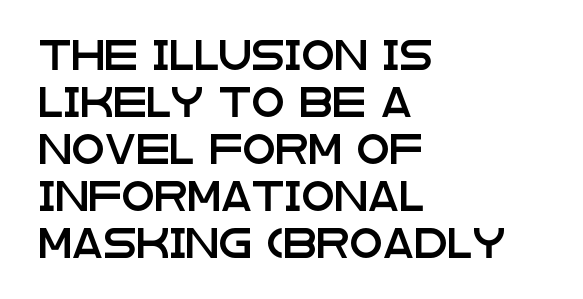
The image shows 30 px wide sans-serif type, upright; set left-aligned, normal line spacing (1.57x), normal letter spacing, not underlined; low stroke contrast and a large x-height.
